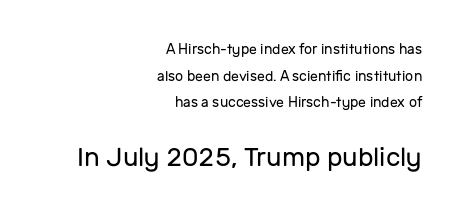
Reading down the block, your eye finds every line finishing at a fixed right position. The passage shown stacks its lines with a broad gap. Glyph-to-glyph distance matches everyday printed text. Nothing heavy about these letters — not bold at all. Descenders are the only things crossing below the line. This is roman type, the default non-slanted kind.
